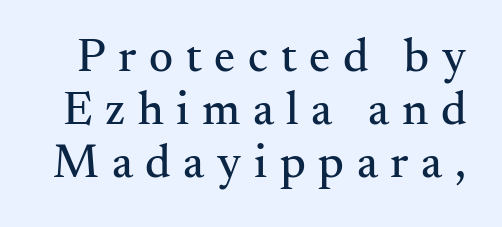
{"serif": "yes", "italic": "no", "width": "normal", "stroke_contrast": "medium", "x_height": "small", "monospaced": "no", "underline": "no", "line_spacing": "tight", "line_spacing_ratio": 1.13, "letter_spacing": "wide", "letter_spacing_em": 0.27, "glyph_px": 47}
